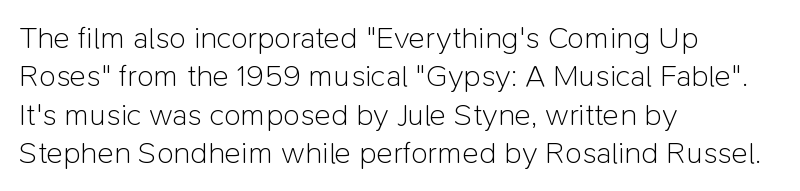
{"serif": "no", "italic": "no", "bold": "no", "weight": "light", "width": "normal", "stroke_contrast": "low", "x_height": "medium", "monospaced": "no", "underline": "no", "align": "left", "line_spacing_ratio": 1.24, "letter_spacing": "normal", "letter_spacing_em": 0.0, "glyph_px": 31}
